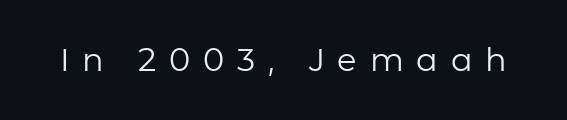
{"serif": "no", "italic": "no", "bold": "no", "weight": "regular", "width": "normal", "stroke_contrast": "low", "x_height": "medium", "monospaced": "no", "underline": "no", "letter_spacing": "wide", "letter_spacing_em": 0.4, "glyph_px": 32}
